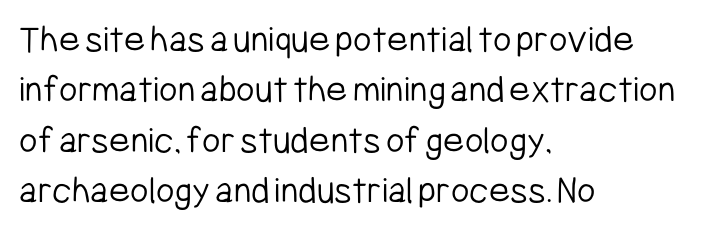
The image shows 40 px light, condensed sans-serif type, upright; set left-aligned, normal line spacing (1.26x), normal letter spacing, not underlined; low stroke contrast and a medium x-height.
